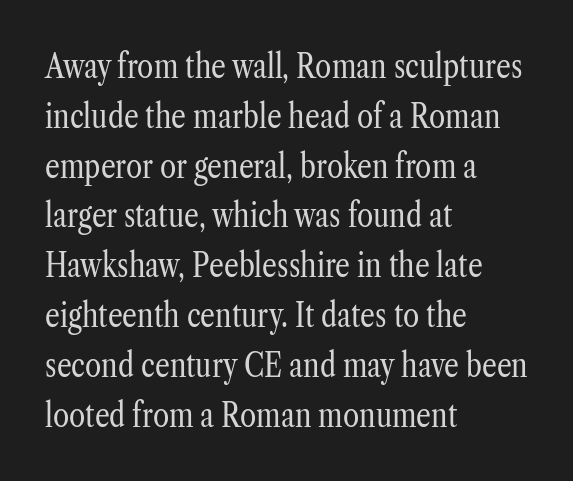
The image shows 33 px regular-weight, condensed serif type, upright; set left-aligned, normal line spacing (1.51x), normal letter spacing, not underlined; low stroke contrast and a medium x-height.
